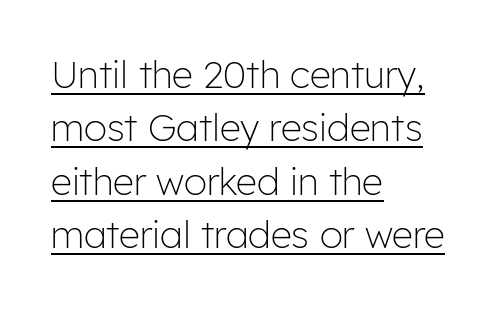
A typesetter would call this leading conventional body-copy spacing. This sample uses a sans-serif face. Like a heading marked for emphasis, these lines bear an underscore. Notice how the stems are strictly vertical — no italics here.
